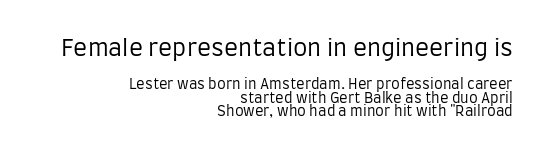
Which of the two is more prominent by size? The first, at the top. The passage shown has conventional tracking throughout. Clear beneath every line of the passage. Notice how the stems are strictly vertical — no italics here.
